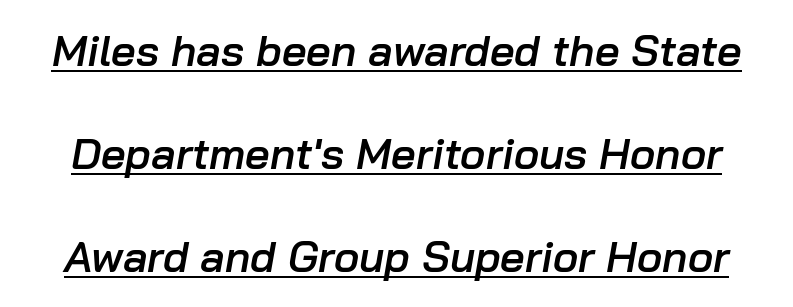
Q: Is the text bold? A: Semi-bold.
Q: Is the text italic (slanted)? A: Yes, it leans right by about 10 degrees.
Q: Is the text underlined? A: Yes.
Q: Is the spacing between letters normal or unusually wide? A: Normal.
Q: Is the spacing between lines tight, normal or loose? A: Loose.
Q: Width (condensed, normal, or wide)? A: Normal.
Q: Stroke contrast? A: Low.
Q: x-height? A: Medium.
Q: Monospaced? A: No.
